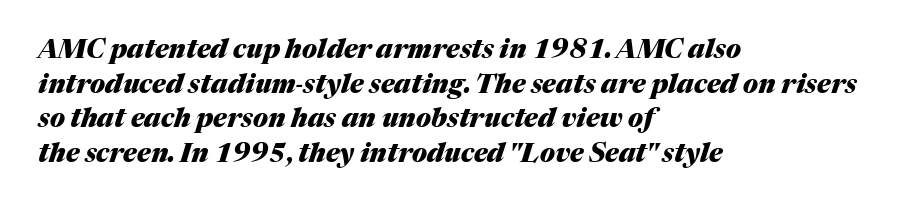
Q: Is the text bold? A: Yes.
Q: Is the text italic (slanted)? A: Yes, it leans right by about 17 degrees.
Q: Is the text underlined? A: No.
Q: How is the paragraph aligned? A: Left-aligned.
Q: Is the spacing between letters normal or unusually wide? A: Normal.
Q: Is the spacing between lines tight, normal or loose? A: Normal.
